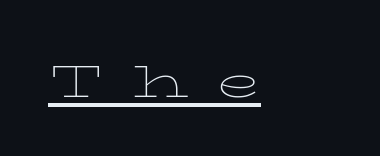
{"italic": "no", "bold": "no", "weight": "thin", "width": "wide", "stroke_contrast": "low", "x_height": "medium", "monospaced": "no", "underline": "yes", "align": "left", "letter_spacing": "wide", "letter_spacing_em": 0.48, "glyph_px": 59}
